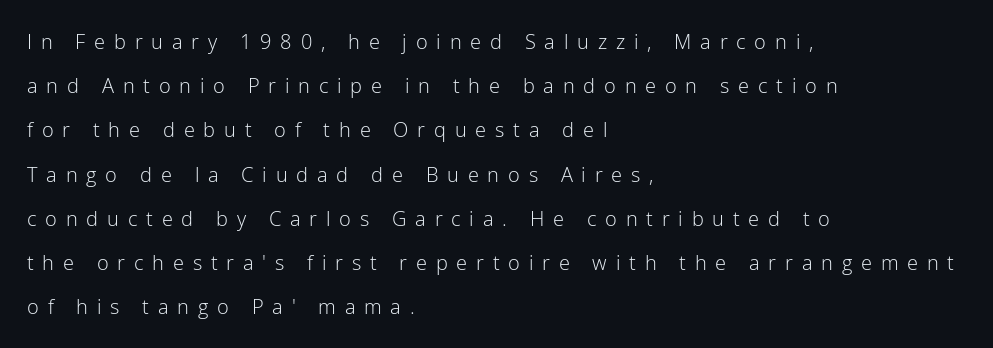
Lines of text with bare space underneath. This is the regular roman posture of the typeface. Tracking value appears strongly positive — letters spread wide. Interline gaps are noticeably wide in this sample.
